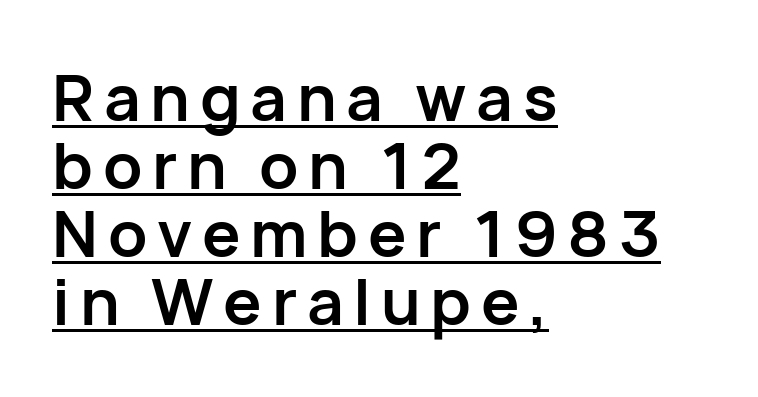
Q: Is the text bold? A: Yes.
Q: Is the text italic (slanted)? A: No, it is upright.
Q: Is the typeface a serif or a sans-serif typeface? A: Sans-serif.
Q: Is the text underlined? A: Yes.
Q: How is the paragraph aligned? A: Left-aligned.
Q: Is the spacing between lines tight, normal or loose? A: Tight.
Q: Width (condensed, normal, or wide)? A: Normal.
Q: Stroke contrast? A: Low.
Q: x-height? A: Medium.
Q: Monospaced? A: No.
